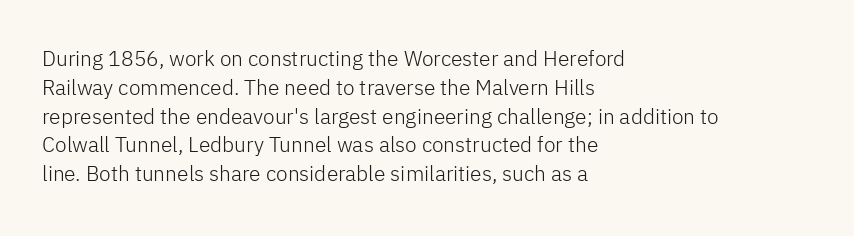
{"italic": "no", "bold": "no", "underline": "no", "align": "left", "line_spacing": "normal", "line_spacing_ratio": 1.37, "letter_spacing": "normal", "letter_spacing_em": 0.0, "glyph_px": 21}
